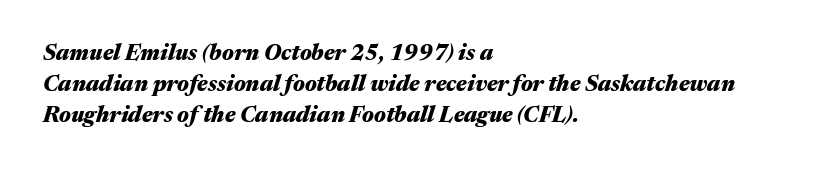
{"italic": "yes", "lean": "right", "slant_degrees": 17, "bold": "yes", "underline": "no", "align": "left", "line_spacing": "normal", "line_spacing_ratio": 1.4, "letter_spacing": "normal", "letter_spacing_em": 0.0, "glyph_px": 22}
